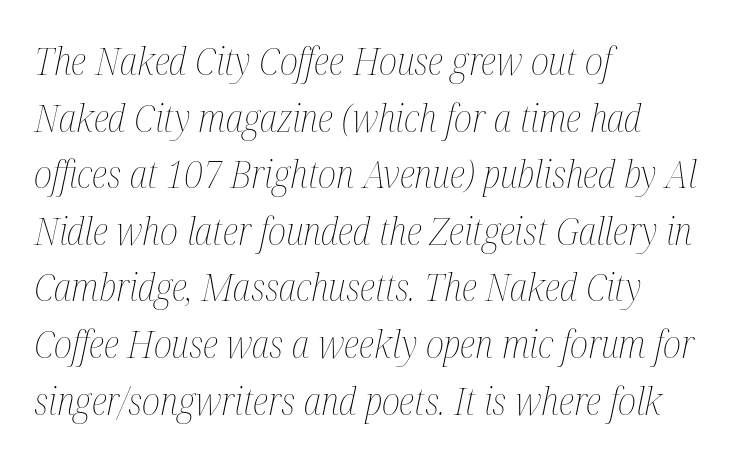
The image shows 38 px thin, condensed type, italic (leaning right); set left-aligned, normal line spacing (1.49x), normal letter spacing, not underlined; medium stroke contrast and a medium x-height.
